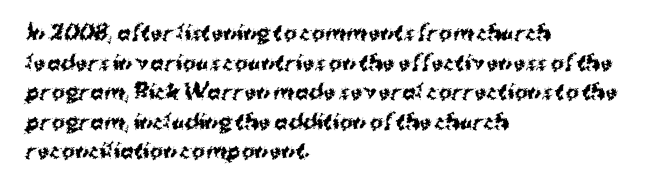
{"bold": "yes", "underline": "no", "align": "left", "line_spacing": "normal", "line_spacing_ratio": 1.48, "letter_spacing": "normal", "letter_spacing_em": 0.0, "glyph_px": 20}
